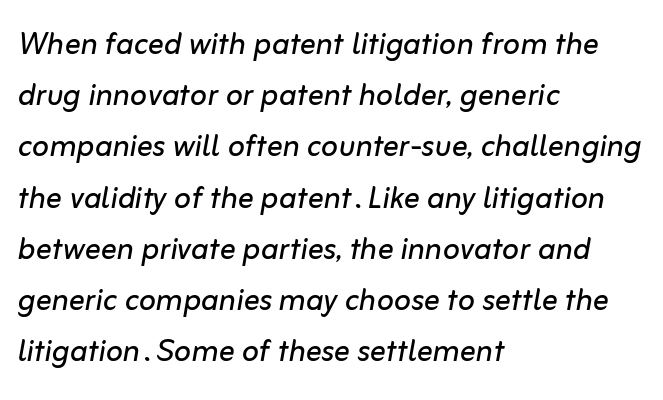
The image shows 40 px regular-weight type, italic (leaning right); set left-aligned, normal line spacing (1.28x), normal letter spacing, not underlined; low stroke contrast and a medium x-height.
